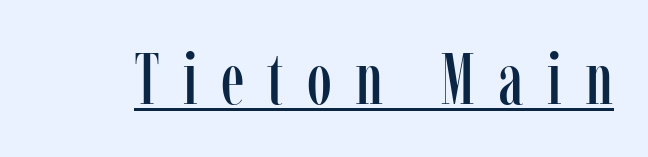
Q: Is the text italic (slanted)? A: No, it is upright.
Q: Is the typeface a serif or a sans-serif typeface? A: Serif.
Q: Is the text underlined? A: Yes.
Q: Is the spacing between letters normal or unusually wide? A: Unusually wide.
Q: Width (condensed, normal, or wide)? A: Condensed.
Q: Stroke contrast? A: Low.
Q: x-height? A: Medium.
Q: Monospaced? A: No.
